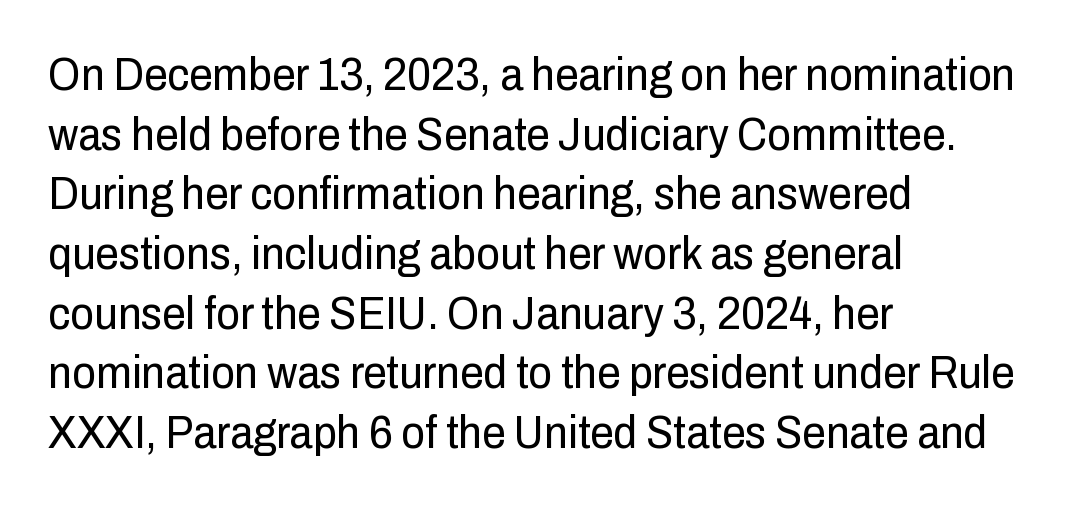
Letterform terminals end flat and unadorned throughout the passage. This sample has the flowing, uneven cadence of proportional lettering. Type without underlining. The gaps between neighbouring characters are ordinary and unremarkable. Unbolded letterforms with no extra heft.
